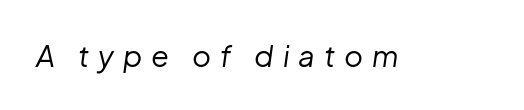
Glance below the letters and you will spot only blank space. Posture: slanted. Observe the wide spacing: letters keep a clear distance from each other. Is the type heavy? It reads as light-to-regular instead. Character widths vary here, with narrow letters taking less room than wide ones.
